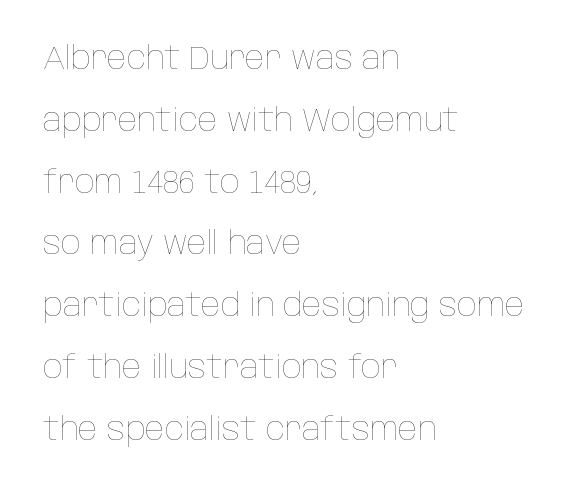
Vertically, the passage feels expansive, rows floating well apart. Unbolded letterforms with no extra heft. Characters remain perfectly vertical along every line. This rendering leaves character spacing at its baseline value. One-word summary of the alignment: left.
